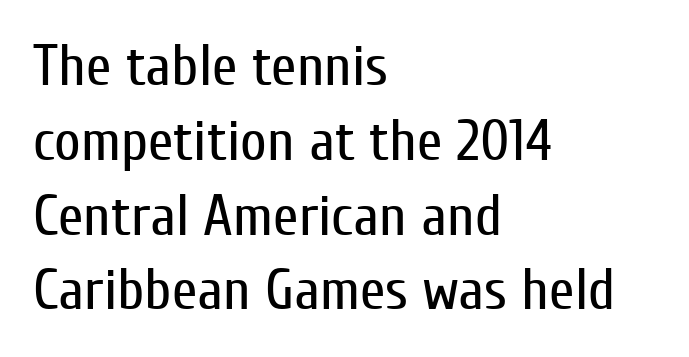
Q: Is the text bold? A: No.
Q: Is the text italic (slanted)? A: No, it is upright.
Q: Is the typeface a serif or a sans-serif typeface? A: Sans-serif.
Q: Is the text underlined? A: No.
Q: How is the paragraph aligned? A: Left-aligned.
Q: Is the spacing between letters normal or unusually wide? A: Normal.
Q: Is the spacing between lines tight, normal or loose? A: Normal.
Q: Width (condensed, normal, or wide)? A: Condensed.
Q: Stroke contrast? A: Low.
Q: x-height? A: Medium.
Q: Monospaced? A: No.
